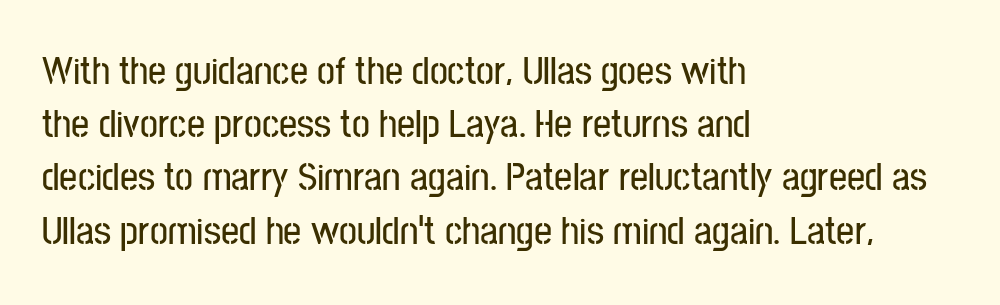
Q: Is the text italic (slanted)? A: No, it is upright.
Q: Is the typeface a serif or a sans-serif typeface? A: Sans-serif.
Q: Is the text underlined? A: No.
Q: How is the paragraph aligned? A: Left-aligned.
Q: Is the spacing between letters normal or unusually wide? A: Normal.
Q: Is the spacing between lines tight, normal or loose? A: Normal.
Q: Width (condensed, normal, or wide)? A: Condensed.
Q: Stroke contrast? A: Low.
Q: x-height? A: Medium.
Q: Monospaced? A: No.
